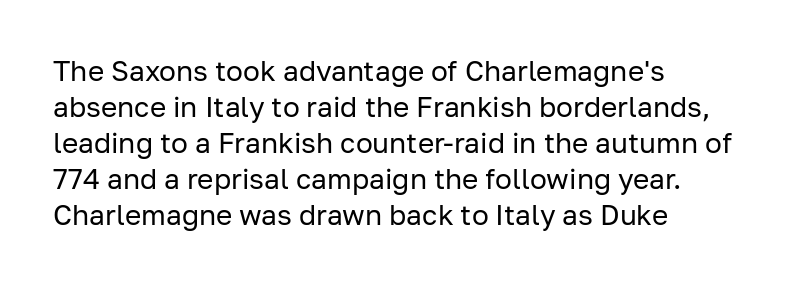
Q: Is the text bold? A: No.
Q: Is the text italic (slanted)? A: No, it is upright.
Q: Is the typeface a serif or a sans-serif typeface? A: Sans-serif.
Q: Is the text underlined? A: No.
Q: Is the spacing between letters normal or unusually wide? A: Normal.
Q: Is the spacing between lines tight, normal or loose? A: Normal.
Q: Width (condensed, normal, or wide)? A: Normal.
Q: Stroke contrast? A: Low.
Q: x-height? A: Medium.
Q: Monospaced? A: No.
